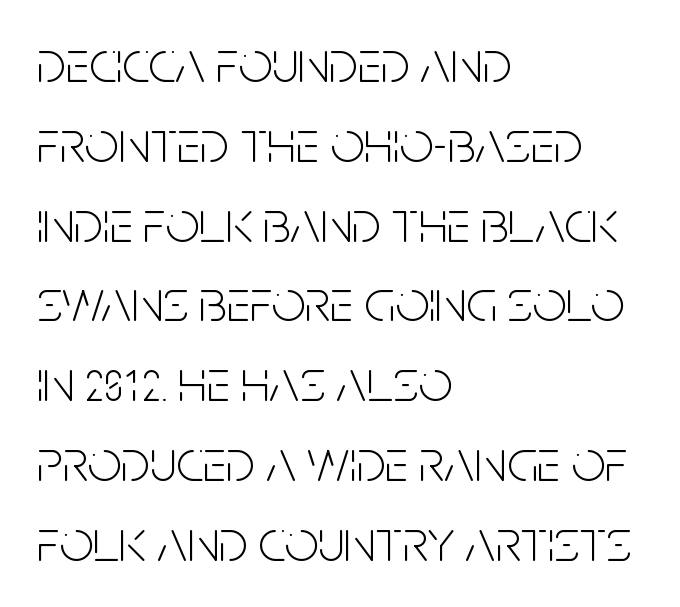
Q: Is the text bold? A: No.
Q: Is the text italic (slanted)? A: No, it is upright.
Q: Is the typeface a serif or a sans-serif typeface? A: Sans-serif.
Q: Is the text underlined? A: No.
Q: How is the paragraph aligned? A: Left-aligned.
Q: Is the spacing between letters normal or unusually wide? A: Normal.
Q: Is the spacing between lines tight, normal or loose? A: Normal.
Q: Width (condensed, normal, or wide)? A: Condensed.
Q: Stroke contrast? A: Low.
Q: x-height? A: Large.
Q: Monospaced? A: No.
